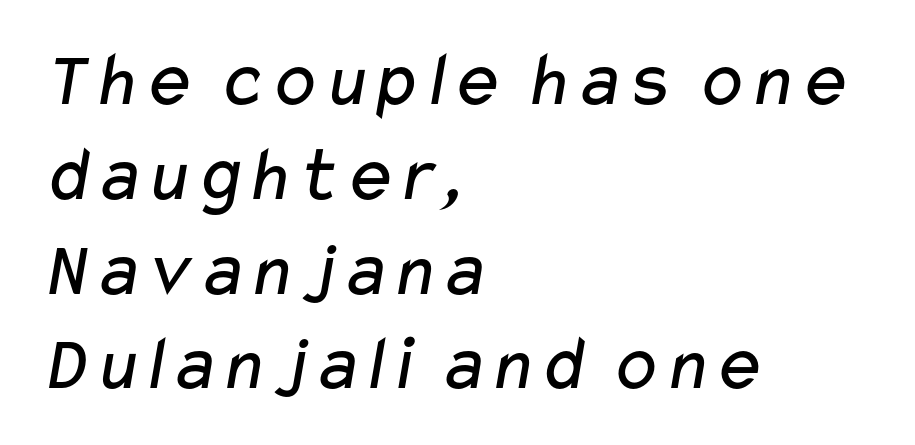
The image shows 79 px regular-weight, wide sans-serif type; set left-aligned, line spacing 1.2x, normal letter spacing, not underlined; low stroke contrast and a medium x-height.
